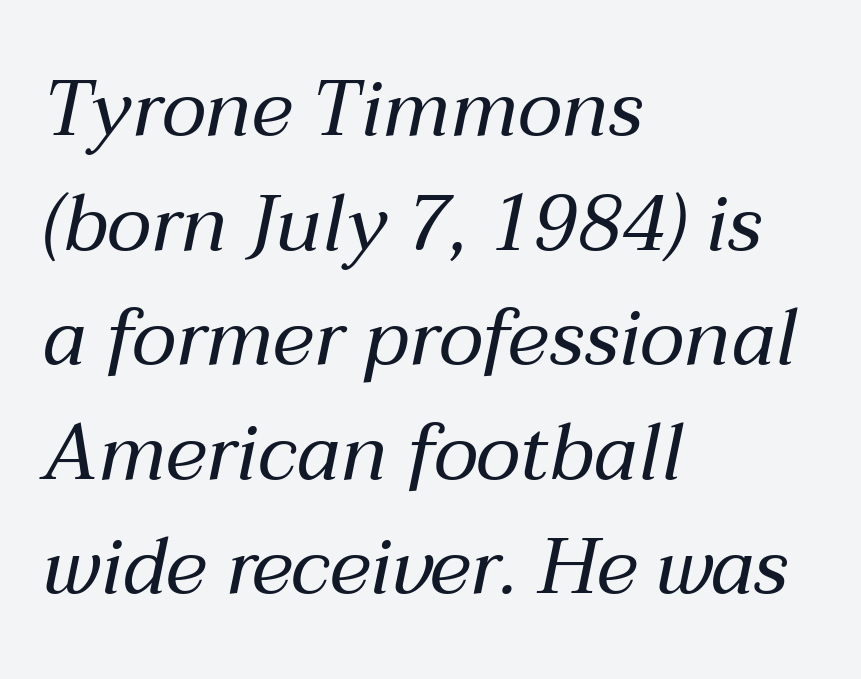
Rows of type keep a routine distance in the vertical direction. How are the letters spaced? Ordinarily, with no added tracking. This sample uses an oblique cut, with every glyph tilted off the vertical. Here the designer chose a conventional face with non-uniform glyph widths. These glyphs show unthickened strokes, regular width or finer. Nobody drew a line under any word here.
